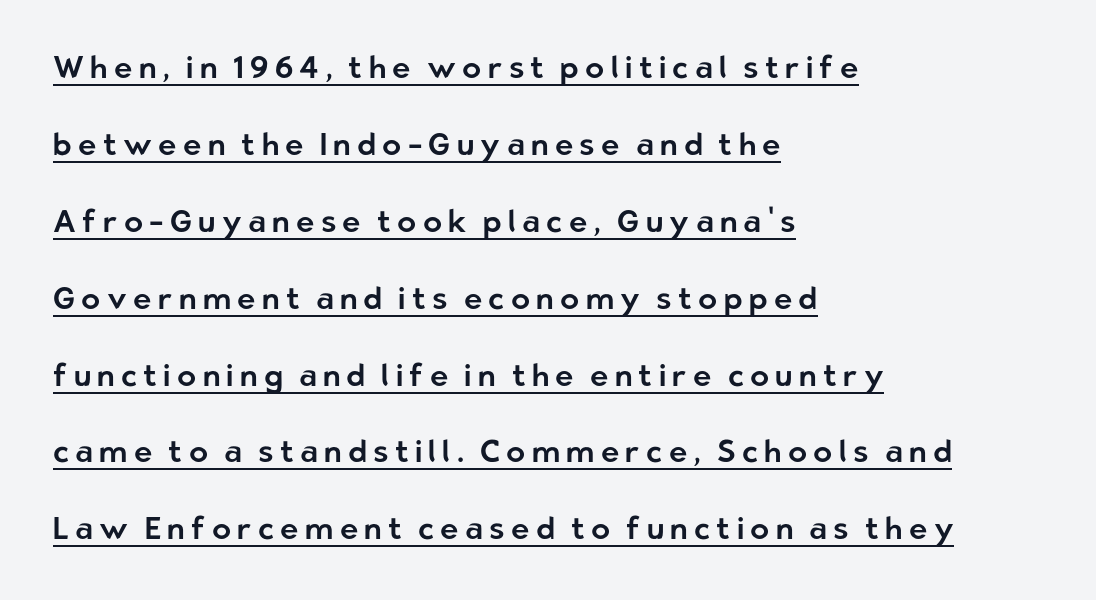
The image shows 31 px sans-serif type, upright; set left-aligned, loose line spacing (2.48x), unusually wide letter spacing (+0.2 em), underlined; low stroke contrast and a medium x-height.
